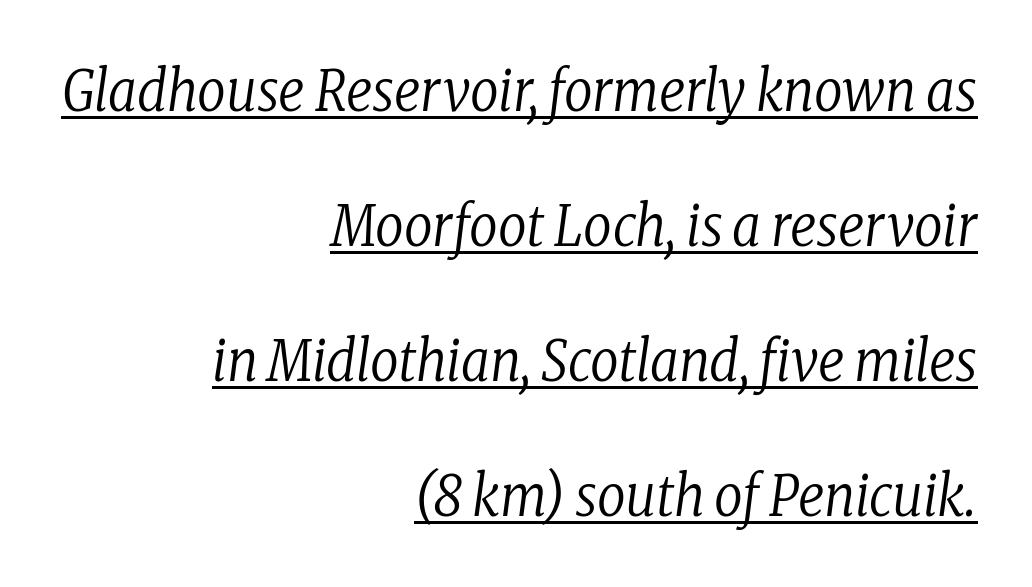
Here the designer chose a conventional face with non-uniform glyph widths. In terms of letterform style, serifs are clearly present. Designer's note — italics engaged. Beneath each row of characters lies a ruled line. Heft: none added — not bold.
